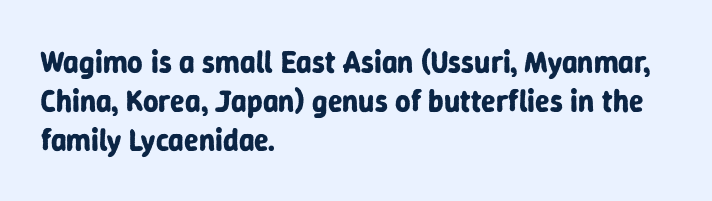
Heavy, bold letterforms. If you drew a ruler down the left edge, every line would touch it. Short note: letters normally spaced. Unlike italic type, these characters show no tilt at all. The letters advance in unequal steps, a hallmark of proportional type. The lines sit at an ordinary, default distance from one another.
